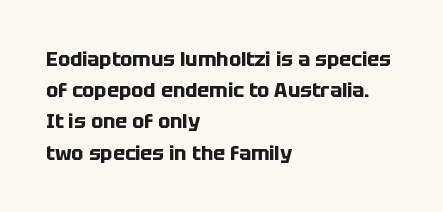
Beneath every word, the page is bare. The letterforms sit shoulder to shoulder at normal distance. The typesetter chose a ragged-right arrangement here. What weight is shown? A full bold with thick strokes.
